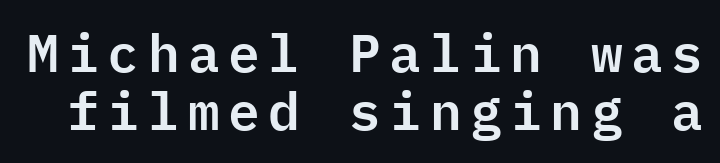
Spacing verdict: monospaced, one width for all characters. A typesetter would label this face a sans. The glyphs are unaccompanied by any horizontal stroke below them. Each new line begins almost immediately beneath the previous one.
